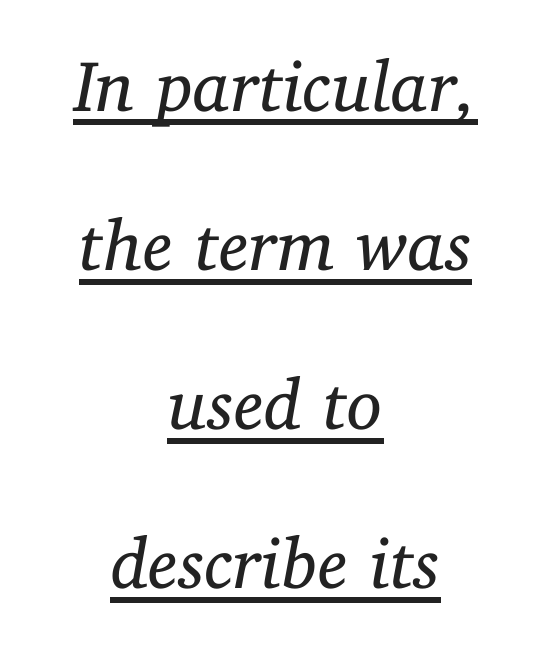
Q: Is the text bold? A: No.
Q: Is the text italic (slanted)? A: Yes, it leans right by about 11 degrees.
Q: Is the typeface a serif or a sans-serif typeface? A: Serif.
Q: Is the text underlined? A: Yes.
Q: How is the paragraph aligned? A: Centered.
Q: Is the spacing between letters normal or unusually wide? A: Normal.
Q: Is the spacing between lines tight, normal or loose? A: Loose.
Q: Width (condensed, normal, or wide)? A: Normal.
Q: Stroke contrast? A: Low.
Q: x-height? A: Medium.
Q: Monospaced? A: No.
